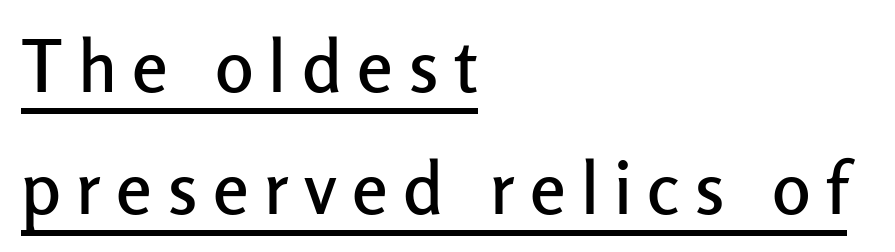
{"serif": "no", "italic": "no", "width": "normal", "stroke_contrast": "low", "x_height": "medium", "monospaced": "no", "underline": "yes", "align": "left", "line_spacing": "normal", "line_spacing_ratio": 1.69, "letter_spacing": "wide", "letter_spacing_em": 0.21, "glyph_px": 72}
